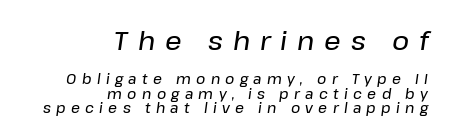
Larger block? The one above; the one below is distinctly smaller. Words float on clear page, feet unadorned. Would a proofreader flag this as italicized? Yes. Does the leading feel generous? Not at all — it's pinched. Does the copy run flush right? Yes — the right margin is perfectly even.
